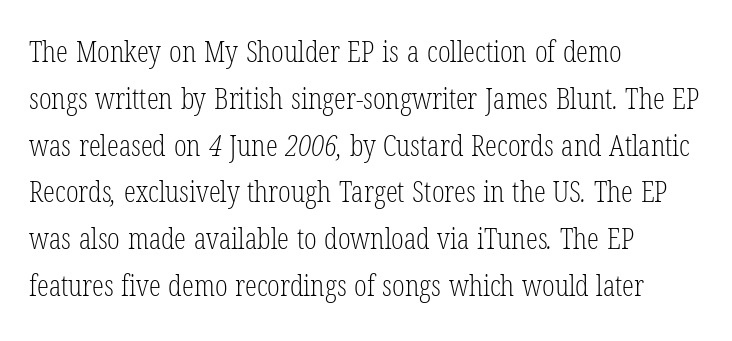
The passage shown has conventional tracking throughout. Compared with a typical body face, this is equally light or lighter still. The setting favours the left margin, as ordinary paragraphs usually do. A bare baseline throughout the passage. The block of text has a typical density, with ordinary space between rows.
